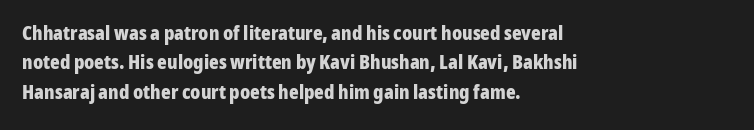
{"italic": "no", "bold": "yes", "underline": "no", "align": "left", "line_spacing": "normal", "line_spacing_ratio": 1.47, "letter_spacing": "normal", "letter_spacing_em": 0.0, "glyph_px": 20}
